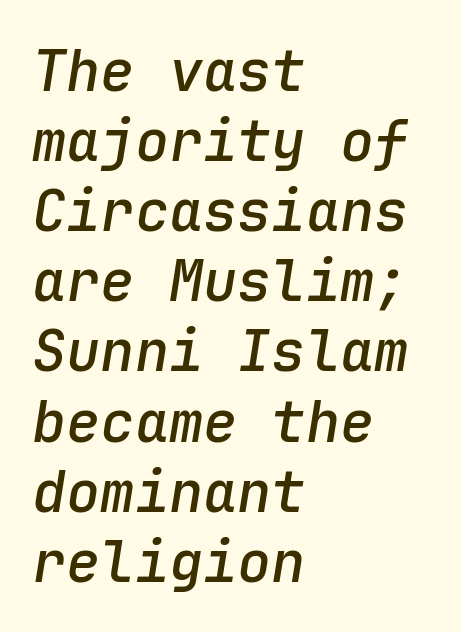
Q: Is the text bold? A: Semi-bold.
Q: Is the text italic (slanted)? A: Yes, it leans right by about 9 degrees.
Q: Is the text underlined? A: No.
Q: How is the paragraph aligned? A: Left-aligned.
Q: Is the spacing between letters normal or unusually wide? A: Normal.
Q: Width (condensed, normal, or wide)? A: Normal.
Q: Stroke contrast? A: Low.
Q: x-height? A: Medium.
Q: Monospaced? A: Yes.
